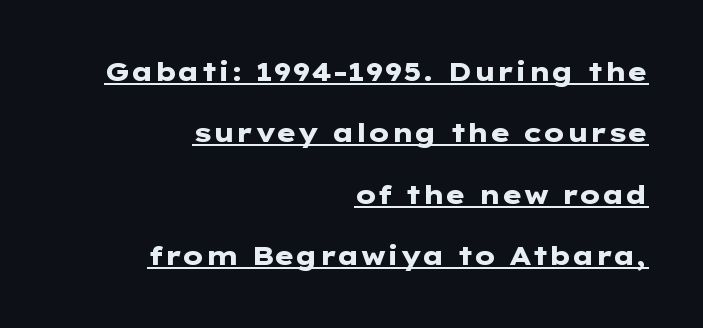
Where is the straight margin? On the right. A typographer would call this underscored text. A typesetter would call this leading open, well beyond the default. As a designer I'd log this as weight 700, bold.
